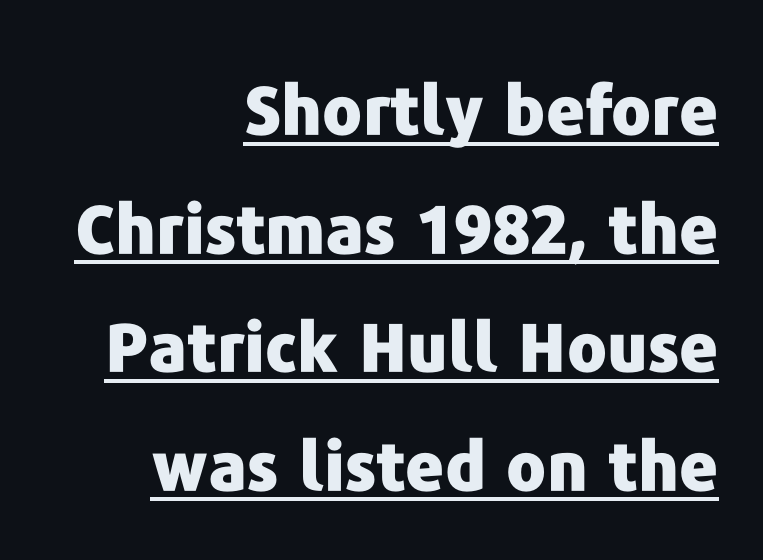
When letters stand straight like this, we call the style roman or upright. In terms of weight, the rendering is a true, heavy bold. The typeface chosen for these lines omits serifs. Proportional: the letters do not fall into vertical columns. Alignment: flush right. The passage shown has conventional tracking throughout.
